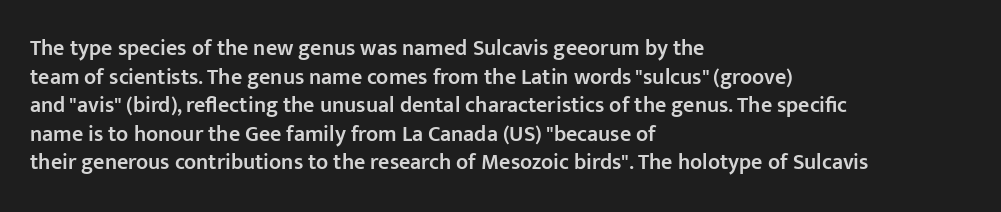
Between one letter and the next there's only the usual sliver of space. Firm but not heavy-handed strokes: this text is semibold. No italicization has been applied; the sample stays upright. Each line starts at the same left margin while the right side varies. Notice how descenders clear the ascenders below comfortably — that's standard leading.
